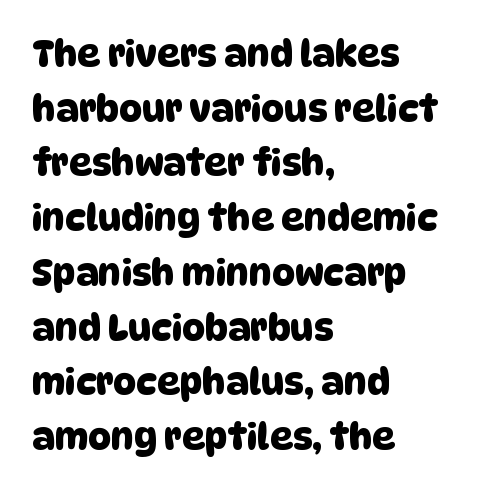
The image shows 36 px sans-serif type; set left-aligned, normal line spacing (1.52x), normal letter spacing, not underlined; low stroke contrast and a large x-height.
